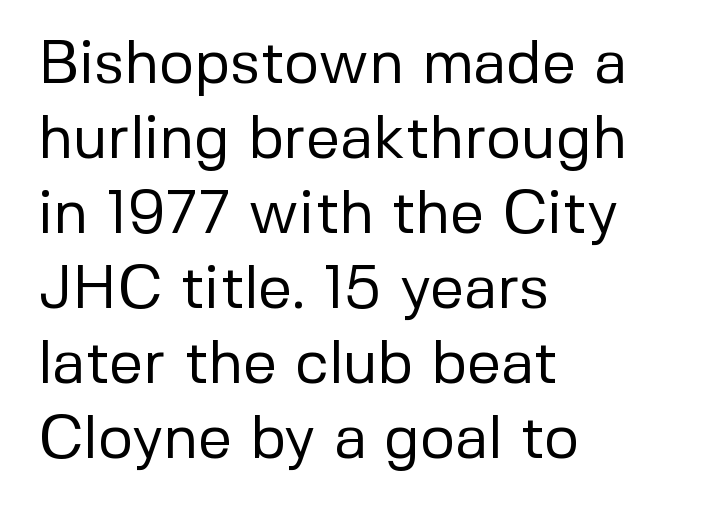
Q: Is the text bold? A: No.
Q: Is the text italic (slanted)? A: No, it is upright.
Q: Is the typeface a serif or a sans-serif typeface? A: Sans-serif.
Q: Is the text underlined? A: No.
Q: How is the paragraph aligned? A: Left-aligned.
Q: Is the spacing between letters normal or unusually wide? A: Normal.
Q: Is the spacing between lines tight, normal or loose? A: Normal.
Q: Width (condensed, normal, or wide)? A: Normal.
Q: Stroke contrast? A: Low.
Q: x-height? A: Medium.
Q: Monospaced? A: No.
